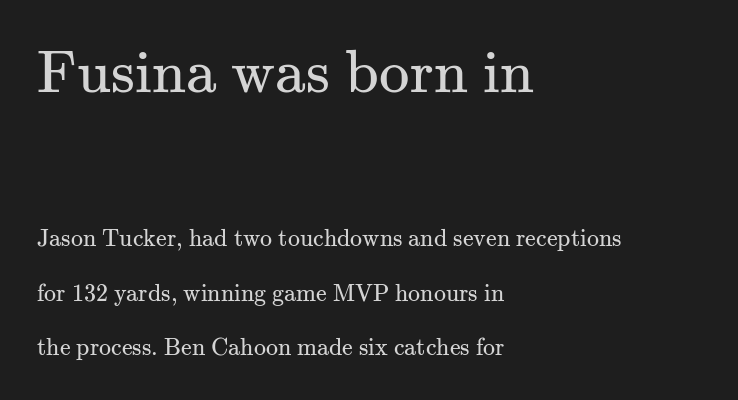
When letters stand straight like this, we call the style roman or upright. I'd call this a serif setting — the letters wear small feet. Bigger letters appear in the top chunk; the bottom chunk is reduced. This sample is left-justified, so line endings fall wherever the words run out.
